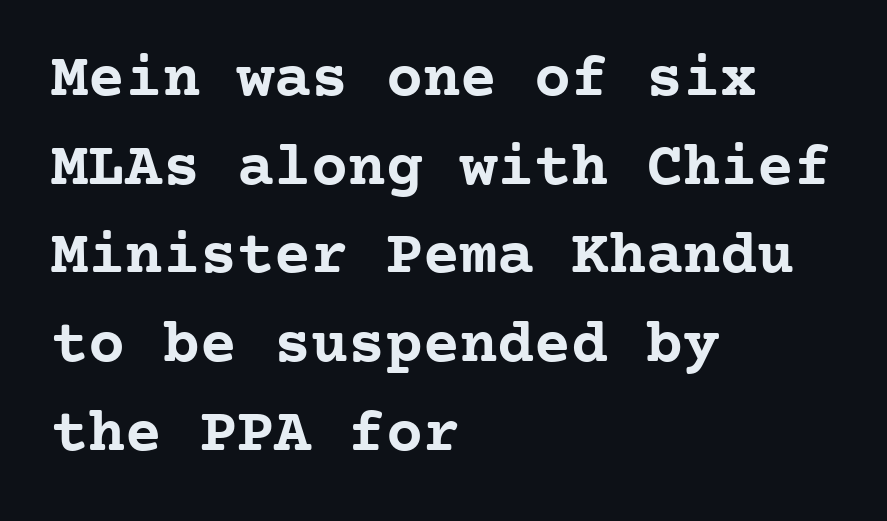
This sample has the even, mechanical cadence of fixed-width lettering. The space beneath each line is pristine and unruled. Every stem runs plumb, perpendicular to the baseline. The characters look thick and weighty, a clear bold.
